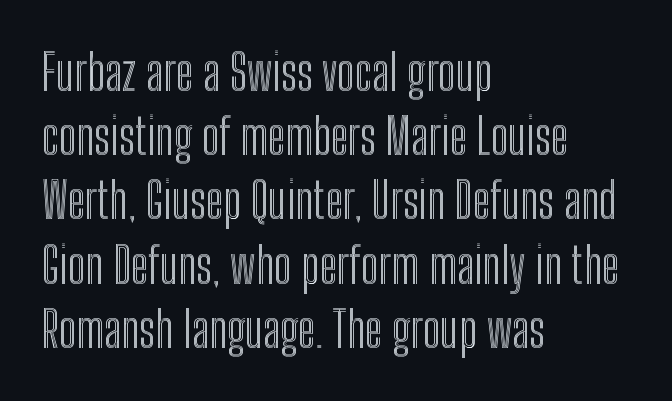
Q: Is the text italic (slanted)? A: No, it is upright.
Q: Is the text underlined? A: No.
Q: How is the paragraph aligned? A: Left-aligned.
Q: Is the spacing between letters normal or unusually wide? A: Normal.
Q: Is the spacing between lines tight, normal or loose? A: Normal.
Q: Width (condensed, normal, or wide)? A: Condensed.
Q: x-height? A: Medium.
Q: Monospaced? A: No.
